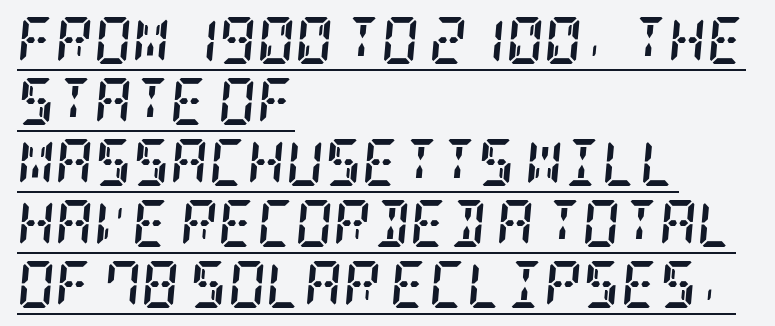
In terms of leading, this rendering sits right in the middle. The typesetting leans heavy: a genuine bold. The typeface chosen for these lines features serifs. This sample carries an underscore along the baseline area. Italic: yes, the glyphs are oblique. Tracking here is standard; glyphs follow each other at the usual distance.
